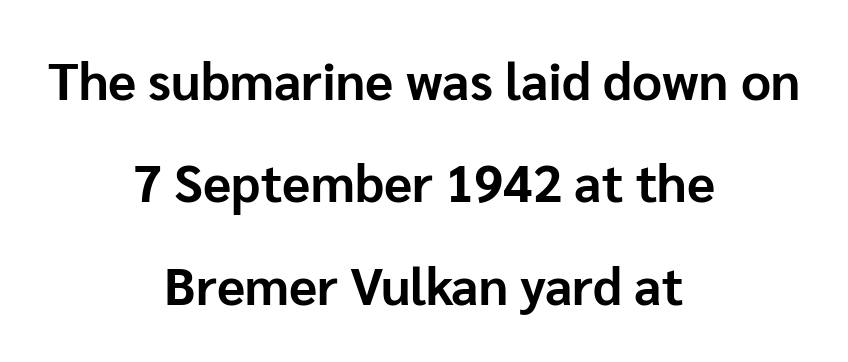
The image shows 52 px bold sans-serif type, upright; set centered, loose line spacing (1.97x), normal letter spacing, not underlined; low stroke contrast and a medium x-height.
